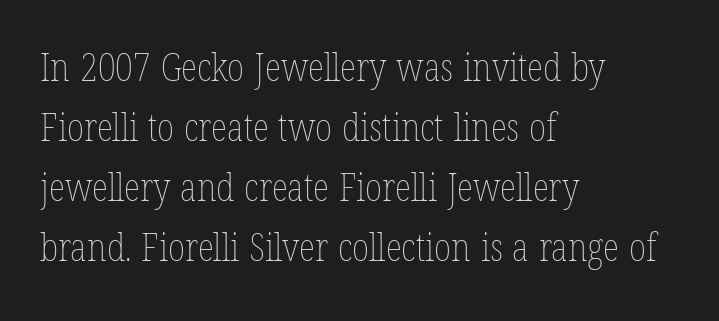
The leading is moderate, giving the passage an even texture. The paragraph shown leans on its left margin. The face used here is rendered with its standard letterfit. Underline: absent. No heavy texture on the line: the type isn't bold. Here the designer chose a conventional face with non-uniform glyph widths.
